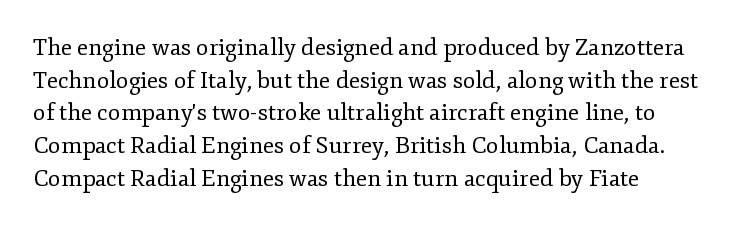
This reads as an unemphasized weight, regular at the heaviest. Honestly, there is no underline to notice here at all. The type is set solid horizontally, with unmodified tracking. If you measured baseline to baseline, you'd find a middling distance.
